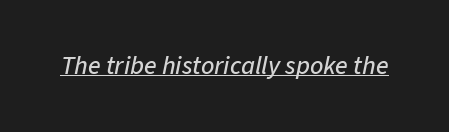
Does extra space separate the letters? No, they use regular spacing. Tall strokes in this sample are angled rather than plumb. The sample's only ornament is a line tracing under the words.
